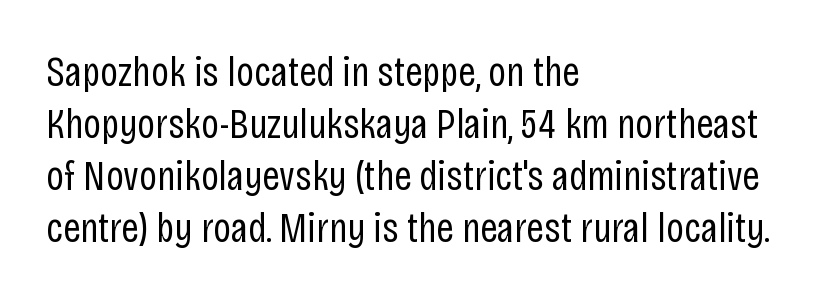
The image shows 43 px regular-weight, condensed sans-serif type, upright; set left-aligned, line spacing 1.21x, normal letter spacing, not underlined; low stroke contrast and a large x-height.
